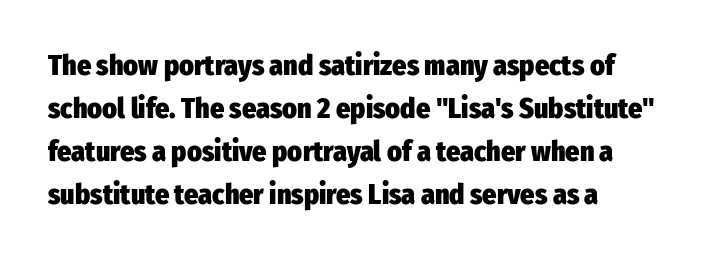
Short note: letters normally spaced. Line spacing here is normal. Short and long lines alike share a common starting point at left. The rendering shows plain stroke endings on the letterforms — a sans-serif design. The words here are not underlined.
